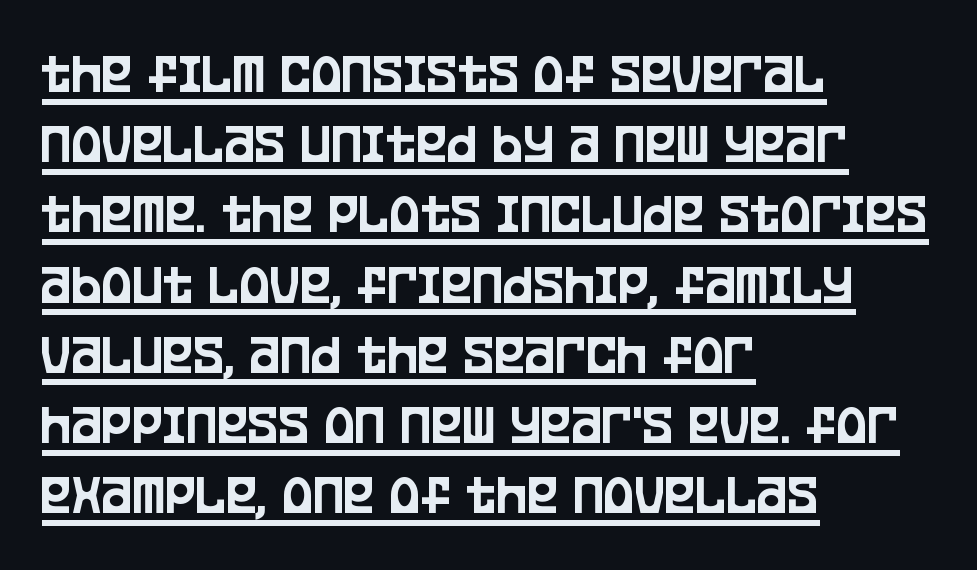
Q: Is the text italic (slanted)? A: No, it is upright.
Q: Is the typeface a serif or a sans-serif typeface? A: Sans-serif.
Q: Is the text underlined? A: Yes.
Q: How is the paragraph aligned? A: Left-aligned.
Q: Is the spacing between letters normal or unusually wide? A: Normal.
Q: Width (condensed, normal, or wide)? A: Condensed.
Q: Stroke contrast? A: Low.
Q: x-height? A: Large.
Q: Monospaced? A: No.
